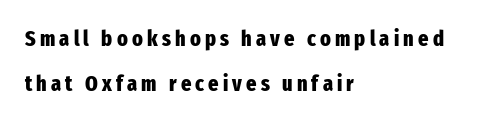
Airy leading. The rendering anchors every line to the left-hand side. Check the space under the baseline: it is left empty. Pretty heavy lettering here — definitely bold. In terms of posture, this sample is upright.
